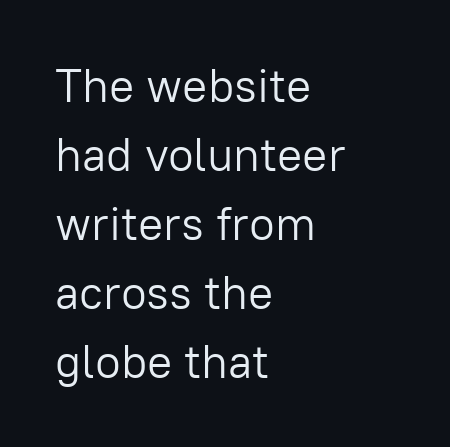
Weight: regular or lighter. Is this a fixed-width face? No — the glyphs have proportional, varying widths. A student would call this left alignment; a typographer would say flush left, rag right. The type sits square on the baseline with zero lean.
